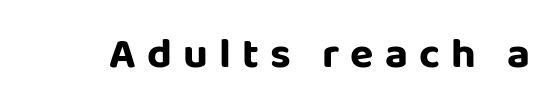
{"serif": "no", "italic": "no", "bold": "yes", "weight": "bold", "width": "normal", "stroke_contrast": "low", "x_height": "large", "monospaced": "no", "underline": "no", "letter_spacing": "wide", "letter_spacing_em": 0.26, "glyph_px": 43}
